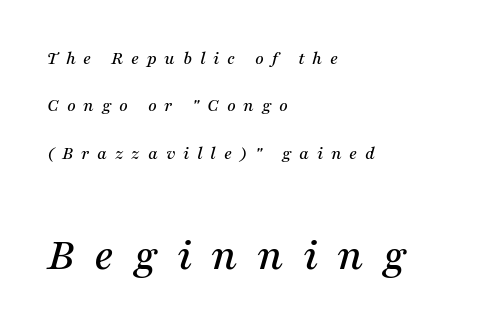
Q: Is the text italic (slanted)? A: Yes, it leans right by about 16 degrees.
Q: Is the typeface a serif or a sans-serif typeface? A: Serif.
Q: Is the text underlined? A: No.
Q: How is the paragraph aligned? A: Left-aligned.
Q: Is the spacing between letters normal or unusually wide? A: Unusually wide.
Q: Is the spacing between lines tight, normal or loose? A: Loose.
Q: Which block of text is set in a larger size, the first (top) or the second (bottom)? A: The second (bottom) one.
Q: Width (condensed, normal, or wide)? A: Normal.
Q: Stroke contrast? A: Medium.
Q: x-height? A: Medium.
Q: Monospaced? A: No.
